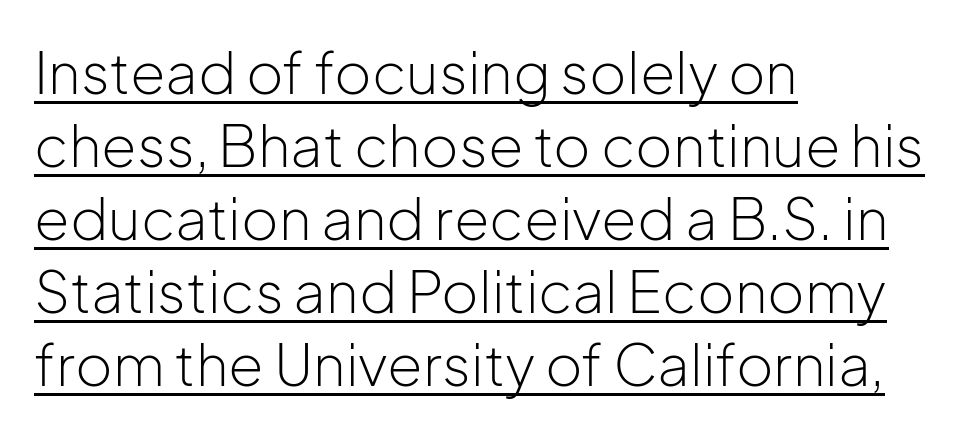
Caption: standard tracking, unaltered. A baseline rule has been typeset under these characters. Notice how the stems are strictly vertical — no italics here. Successive baselines arrive at the customary interval.
